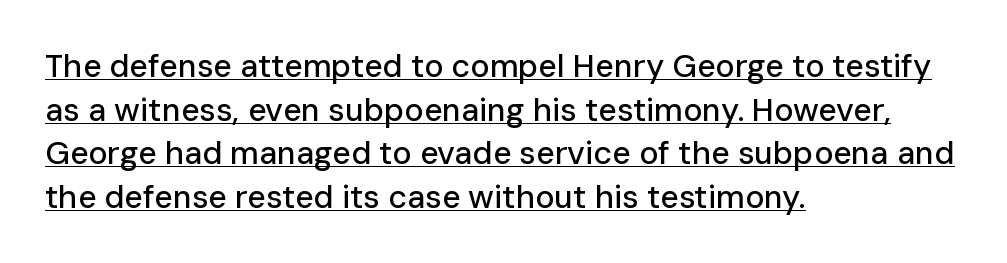
The image shows 32 px sans-serif type, upright; set left-aligned, normal line spacing (1.36x), normal letter spacing, underlined; low stroke contrast and a medium x-height.
